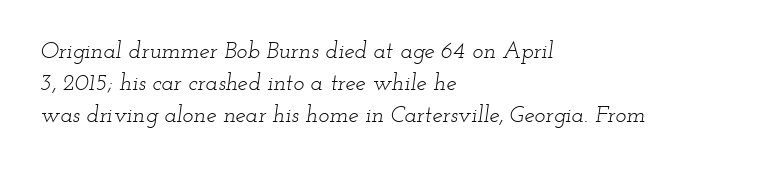
A normal amount of white space separates one row of letters from the next. The strokes carry an ordinary text weight at most. A student would call this left alignment; a typographer would say flush left, rag right. The area under the type is left untouched. Letter spacing: default.
